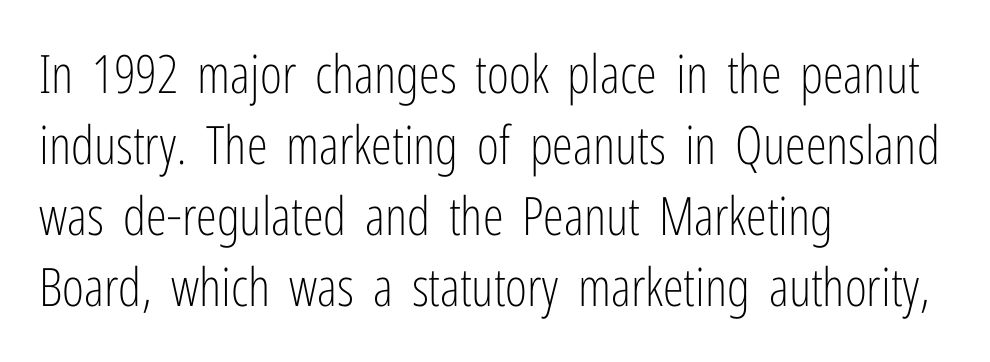
{"serif": "no", "italic": "no", "bold": "no", "weight": "light", "width": "condensed", "stroke_contrast": "low", "x_height": "medium", "monospaced": "no", "underline": "no", "align": "left", "line_spacing": "normal", "line_spacing_ratio": 1.34, "letter_spacing": "normal", "letter_spacing_em": 0.0, "glyph_px": 53}
